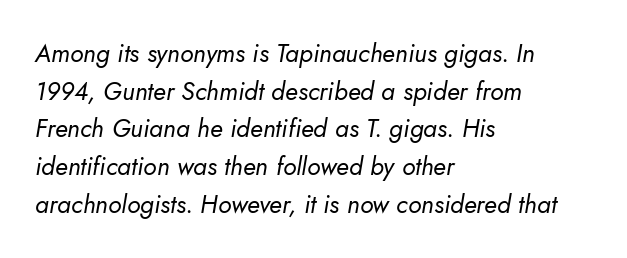
These glyphs show unthickened strokes, regular width or finer. Unmarked baselines from the first word to the last. Does the lettering tilt? It does — this is italic. The typesetter chose a ragged-right arrangement here.
